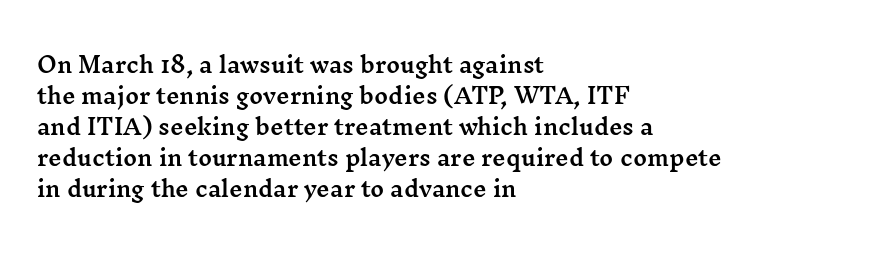
Does the copy run flush right? No — it runs flush left. The specimen reads as upright at a glance. Between one letter and the next there's only the usual sliver of space. The designer left line spacing at the default.
